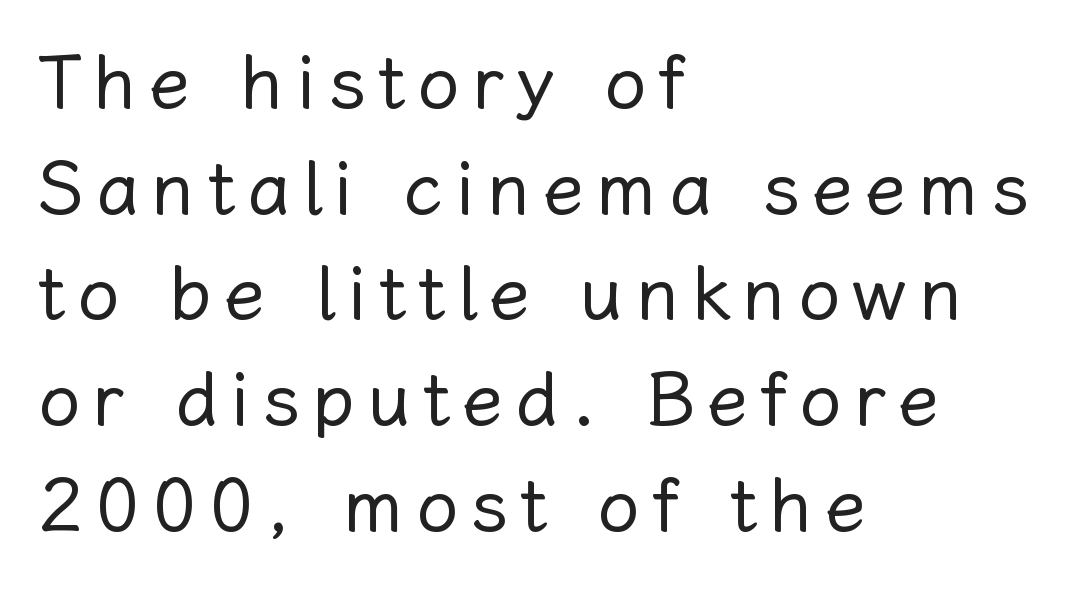
{"italic": "no", "bold": "no", "weight": "regular", "width": "normal", "stroke_contrast": "low", "x_height": "medium", "monospaced": "no", "underline": "no", "align": "left", "line_spacing": "normal", "line_spacing_ratio": 1.41, "glyph_px": 75}
